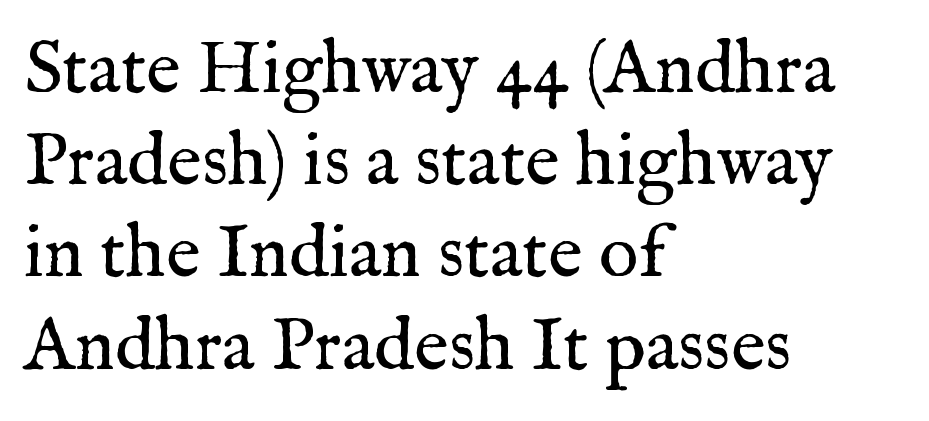
{"serif": "yes", "italic": "no", "bold": "no", "weight": "regular", "width": "normal", "stroke_contrast": "medium", "x_height": "medium", "monospaced": "no", "underline": "no", "align": "left", "line_spacing_ratio": 1.23, "letter_spacing": "normal", "letter_spacing_em": 0.0, "glyph_px": 75}
